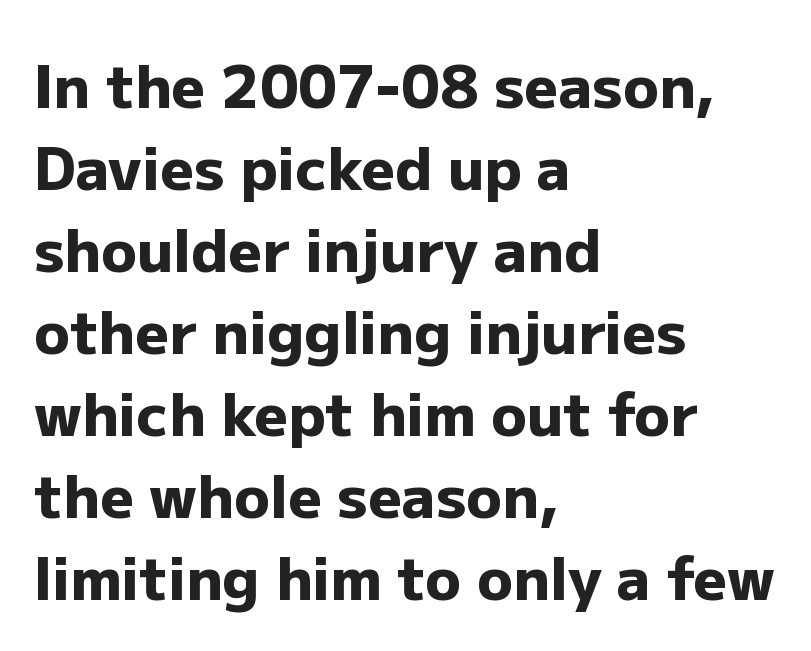
Rows of type keep a routine distance in the vertical direction. These lines stack with their left ends in a neat column. These lines keep a tight, regular rhythm from letter to letter. Stroke thickness is high; the sample reads as a true bold. The characters display no serif detailing; their extremities are plain.
